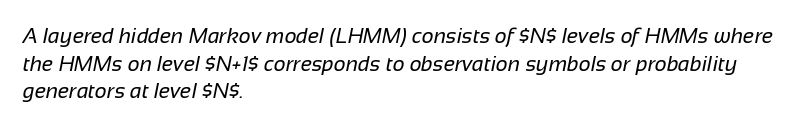
No extra ink here — the face is not bold. Honestly, there is no underline to notice here at all. In terms of letterspacing, this is plain default setting. Is there much room between lines? A standard amount, neither cramped nor airy.
